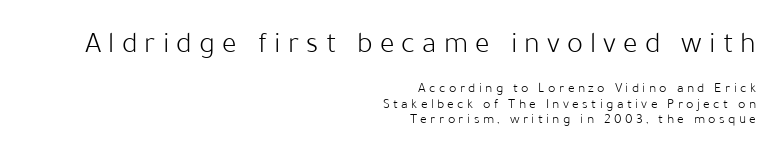
The image shows 30 px light sans-serif type, upright; set right-aligned, tight line spacing (1.11x), unusually wide letter spacing (+0.24 em), not underlined; the first (top) block is 2.14x larger; low stroke contrast and a medium x-height.
